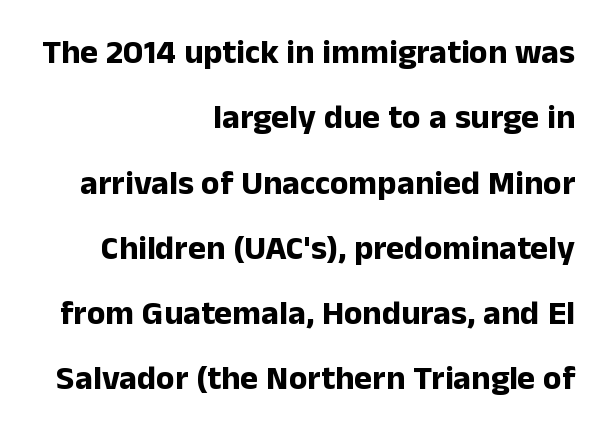
The image shows 34 px bold sans-serif type, upright; set right-aligned, loose line spacing (1.92x), normal letter spacing, not underlined; low stroke contrast and a medium x-height.
